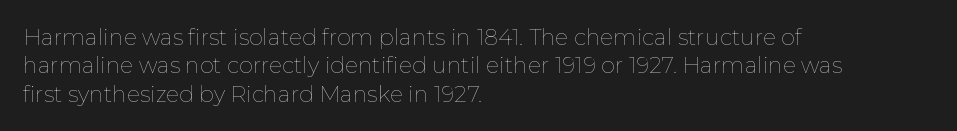
Q: Is the text bold? A: No.
Q: Is the text italic (slanted)? A: No, it is upright.
Q: Is the text underlined? A: No.
Q: How is the paragraph aligned? A: Left-aligned.
Q: Is the spacing between letters normal or unusually wide? A: Normal.
Q: Is the spacing between lines tight, normal or loose? A: Normal.
